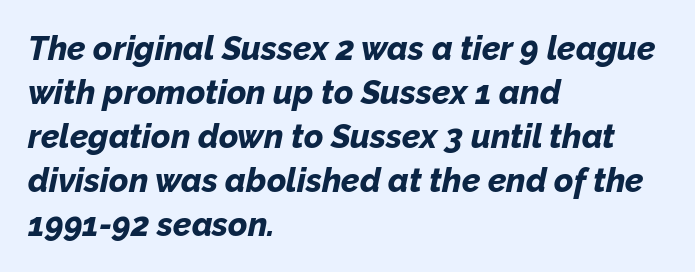
{"italic": "yes", "lean": "right", "slant_degrees": 12, "bold": "yes", "weight": "bold", "width": "normal", "stroke_contrast": "low", "x_height": "medium", "monospaced": "no", "underline": "no", "align": "left", "line_spacing": "normal", "line_spacing_ratio": 1.33, "letter_spacing": "normal", "letter_spacing_em": 0.0, "glyph_px": 33}
